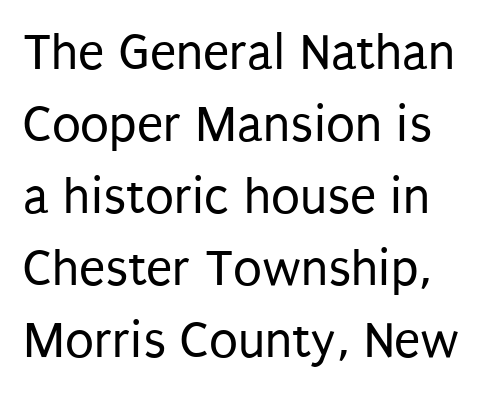
{"serif": "no", "italic": "no", "bold": "no", "weight": "regular", "width": "condensed", "stroke_contrast": "low", "x_height": "large", "monospaced": "no", "underline": "no", "line_spacing": "normal", "line_spacing_ratio": 1.36, "letter_spacing": "normal", "letter_spacing_em": 0.0, "glyph_px": 53}
